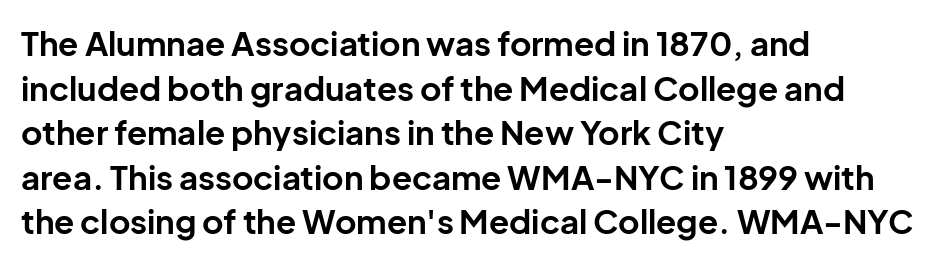
Q: Is the text bold? A: Yes.
Q: Is the text italic (slanted)? A: No, it is upright.
Q: Is the typeface a serif or a sans-serif typeface? A: Sans-serif.
Q: Is the text underlined? A: No.
Q: How is the paragraph aligned? A: Left-aligned.
Q: Is the spacing between letters normal or unusually wide? A: Normal.
Q: Is the spacing between lines tight, normal or loose? A: Normal.
Q: Width (condensed, normal, or wide)? A: Normal.
Q: Stroke contrast? A: Low.
Q: x-height? A: Medium.
Q: Monospaced? A: No.
